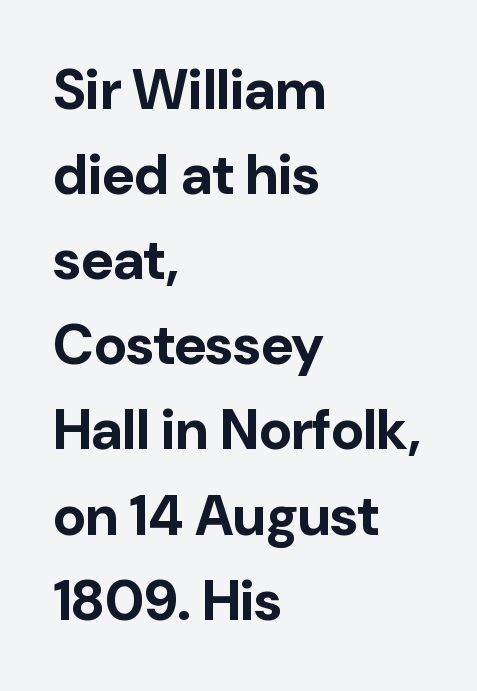
{"serif": "no", "italic": "no", "bold": "yes", "weight": "bold", "width": "normal", "stroke_contrast": "low", "x_height": "medium", "monospaced": "no", "underline": "no", "align": "left", "line_spacing": "normal", "line_spacing_ratio": 1.52, "letter_spacing": "normal", "letter_spacing_em": 0.0, "glyph_px": 56}
